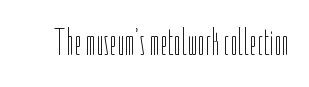
The line texture is even and compact thanks to regular tracking. No italicization has been applied; the sample stays upright. Descenders hang freely into open space. These lines are rendered in a variable-pitch font. The font is comparable to plain body text, perhaps lighter.
